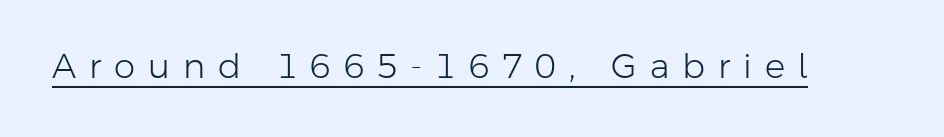
Q: Is the text bold? A: No.
Q: Is the text italic (slanted)? A: No, it is upright.
Q: Is the typeface a serif or a sans-serif typeface? A: Sans-serif.
Q: Is the text underlined? A: Yes.
Q: Is the spacing between letters normal or unusually wide? A: Unusually wide.
Q: Width (condensed, normal, or wide)? A: Normal.
Q: Stroke contrast? A: Low.
Q: x-height? A: Medium.
Q: Monospaced? A: No.
